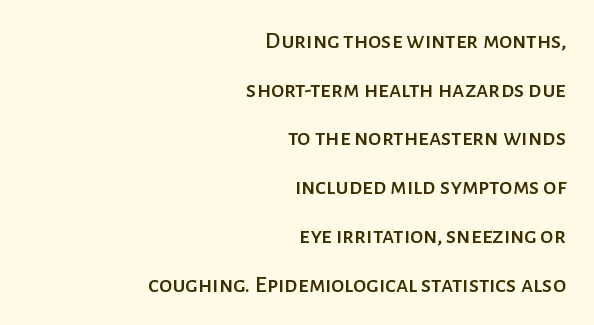
Q: Is the text italic (slanted)? A: No, it is upright.
Q: Is the text underlined? A: No.
Q: How is the paragraph aligned? A: Right-aligned.
Q: Is the spacing between letters normal or unusually wide? A: Normal.
Q: Is the spacing between lines tight, normal or loose? A: Loose.
